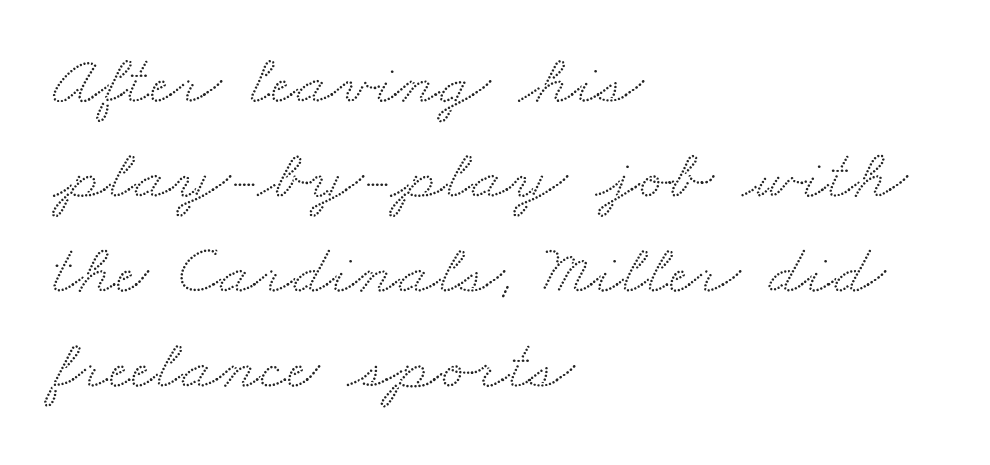
{"serif": "yes", "width": "wide", "stroke_contrast": "medium", "x_height": "small", "monospaced": "no", "underline": "no", "align": "left", "line_spacing": "normal", "line_spacing_ratio": 1.32, "letter_spacing": "normal", "letter_spacing_em": 0.0, "glyph_px": 72}
